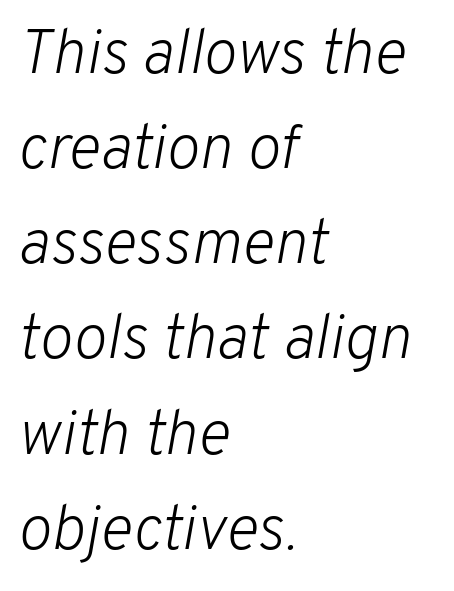
Compared with typical paragraphs, the rows here are spaced about the same. Honestly, there is no underline to notice here at all. How are the letters spaced? Ordinarily, with no added tracking. The paragraph shown leans on its left margin.
